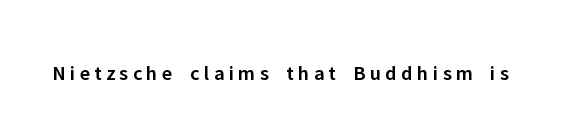
Q: Is the text bold? A: Semi-bold.
Q: Is the text italic (slanted)? A: No, it is upright.
Q: Is the text underlined? A: No.
Q: Is the spacing between letters normal or unusually wide? A: Unusually wide.
